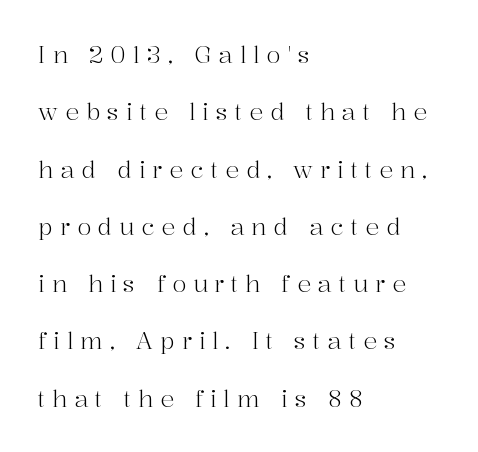
The image shows 23 px text type, upright; set left-aligned, loose line spacing (2.49x), unusually wide letter spacing (+0.3 em), not underlined.
